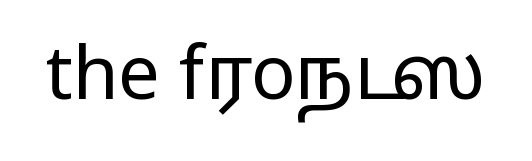
Q: Is the text bold? A: No.
Q: Is the text italic (slanted)? A: No, it is upright.
Q: Is the typeface a serif or a sans-serif typeface? A: Sans-serif.
Q: Is the text underlined? A: No.
Q: Is the spacing between letters normal or unusually wide? A: Normal.
Q: Width (condensed, normal, or wide)? A: Wide.
Q: Stroke contrast? A: Low.
Q: x-height? A: Medium.
Q: Monospaced? A: No.
